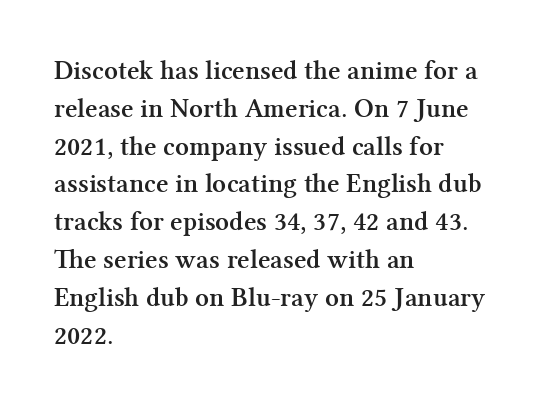
The image shows 27 px bold type, upright; set left-aligned, normal line spacing (1.4x), normal letter spacing, not underlined.
